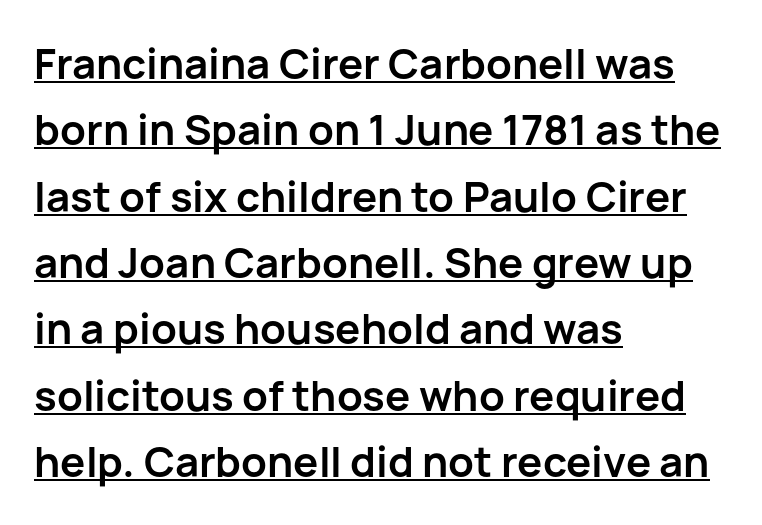
{"serif": "no", "italic": "no", "bold": "yes", "weight": "semibold", "width": "normal", "stroke_contrast": "low", "x_height": "medium", "monospaced": "no", "underline": "yes", "align": "left", "line_spacing": "normal", "line_spacing_ratio": 1.58, "letter_spacing": "normal", "letter_spacing_em": 0.0, "glyph_px": 42}
